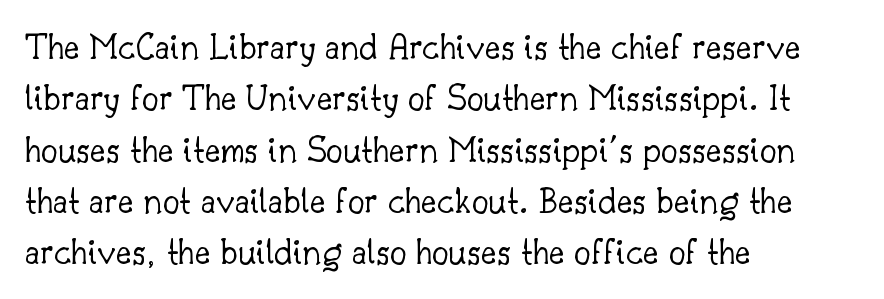
The image shows 38 px light type, upright; set left-aligned, normal line spacing (1.35x), normal letter spacing, not underlined; low stroke contrast and a small x-height.
